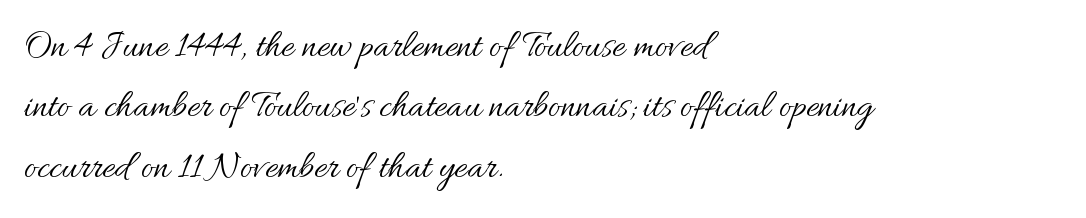
{"bold": "no", "weight": "regular", "width": "normal", "stroke_contrast": "medium", "x_height": "small", "monospaced": "no", "underline": "no", "align": "left", "line_spacing": "normal", "line_spacing_ratio": 1.59, "letter_spacing": "normal", "letter_spacing_em": 0.0, "glyph_px": 38}
